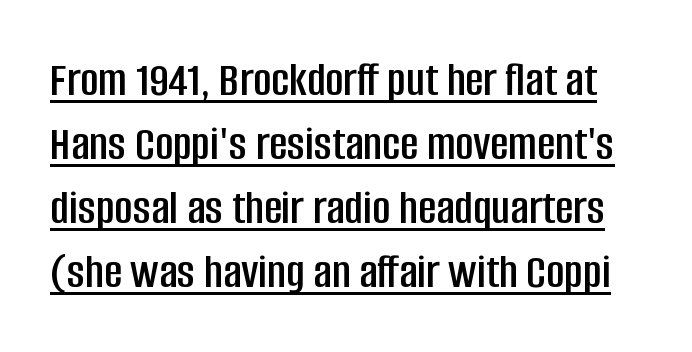
Glyph-to-glyph distance matches everyday printed text. Looks like regular typesetting: each glyph gets only the width it needs. The rows are spaced the way most documents space them. Glance below the letters and you will spot a drawn line.
